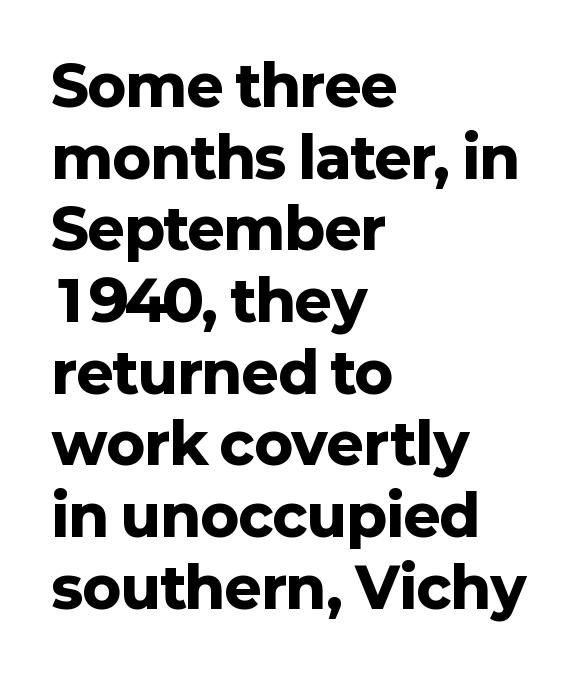
Short and long lines alike share a common starting point at left. Unmarked baselines from the first word to the last. The type family on display is of the sans-serif kind. Unlike italic type, these characters show no tilt at all.
